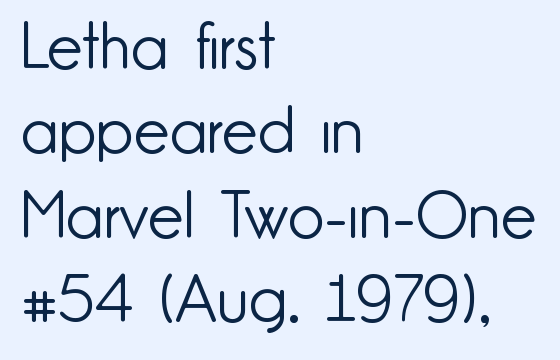
The image shows 64 px light sans-serif type, upright; set left-aligned, normal line spacing (1.32x), normal letter spacing, not underlined; low stroke contrast and a small x-height.
